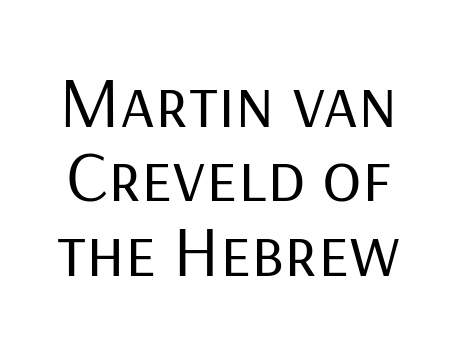
The image shows 73 px regular-weight sans-serif type, upright; set tight line spacing (1.02x), normal letter spacing, not underlined; low stroke contrast and a medium x-height.
